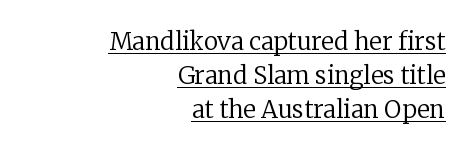
Students, observe the line beneath the letters — that is underlining. Tracking here is standard; glyphs follow each other at the usual distance. Weight: not bold — regular or lighter. The lines in this sample share a right terminus and differ only in where they begin. Italic: no, the glyphs are upright roman. Each new line begins a customary step beneath the previous one.
